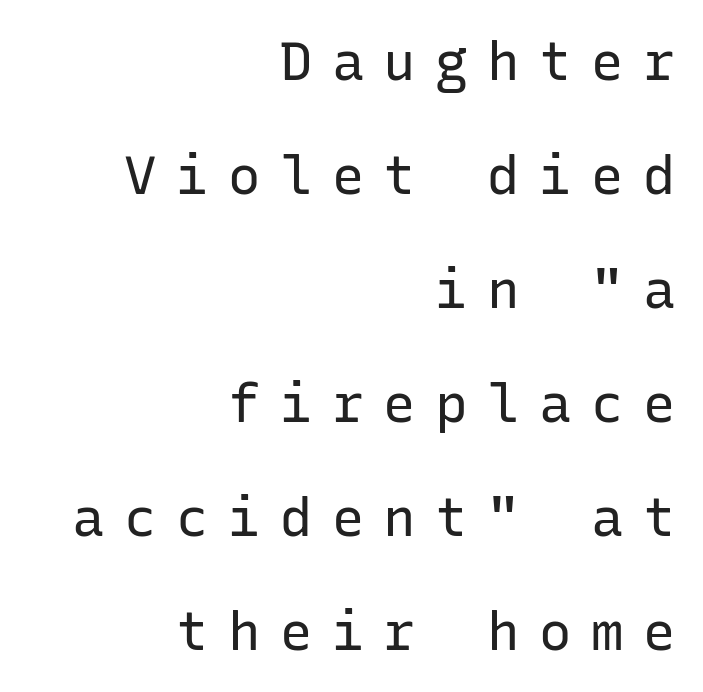
The image shows 54 px regular-weight sans-serif type, upright, monospaced; set right-aligned, loose line spacing (2.11x), unusually wide letter spacing (+0.36 em), not underlined; low stroke contrast and a medium x-height.
